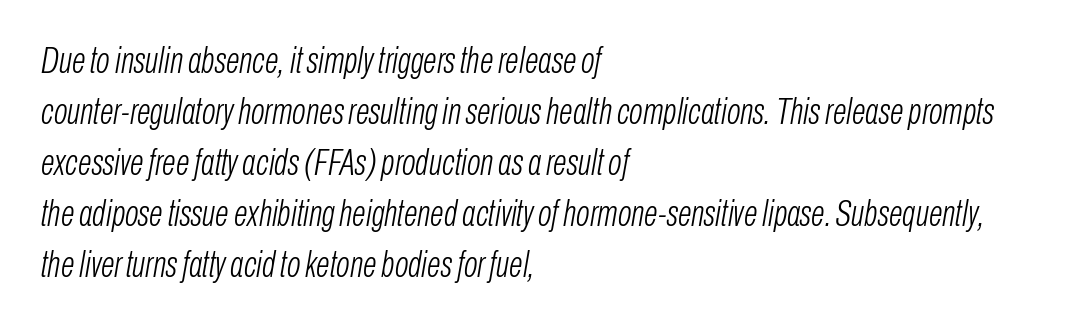
{"italic": "yes", "lean": "right", "slant_degrees": 10, "bold": "no", "weight": "light", "width": "condensed", "stroke_contrast": "low", "x_height": "medium", "monospaced": "no", "underline": "no", "align": "left", "line_spacing": "normal", "line_spacing_ratio": 1.42, "letter_spacing": "normal", "letter_spacing_em": 0.0, "glyph_px": 36}
